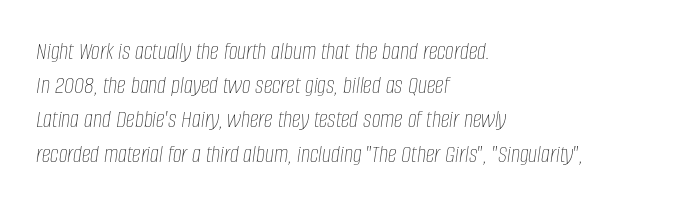
{"italic": "yes", "lean": "right", "slant_degrees": 8, "bold": "no", "underline": "no", "align": "left", "line_spacing": "normal", "line_spacing_ratio": 1.37, "letter_spacing": "normal", "letter_spacing_em": 0.0, "glyph_px": 25}
